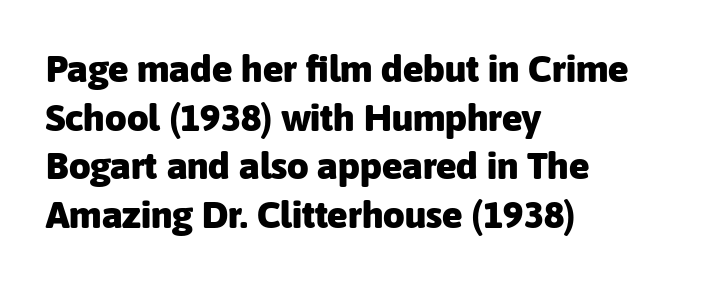
{"serif": "no", "italic": "no", "bold": "yes", "weight": "heavy", "width": "normal", "stroke_contrast": "low", "x_height": "medium", "monospaced": "no", "underline": "no", "align": "left", "line_spacing": "normal", "line_spacing_ratio": 1.28, "letter_spacing": "normal", "letter_spacing_em": 0.0, "glyph_px": 38}
